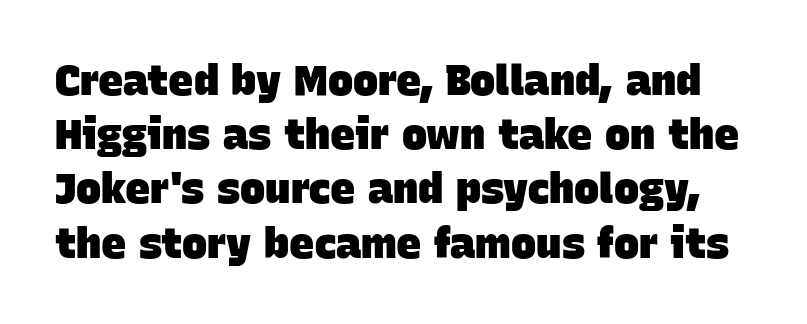
Each letter keeps its own natural width here, so spacing adapts to shape. On the weight axis this lands at bold, roughly 700. The rendering shows plain stroke endings on the letterforms — a sans-serif design. Tracking value appears to be zero — textbook default spacing.
